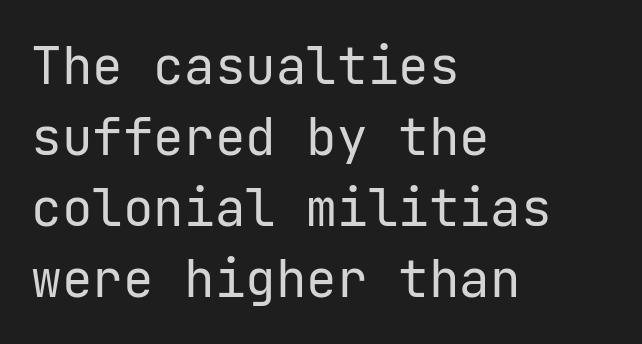
No extra tracking has been applied to these lines. Horizontal bands of white between lines are of average thickness. To sum up the face: it is a sans, with no serifs. The lettering stays uniformly vertical, giving the passage a roman look. The compositor pushed each line to the left boundary.
